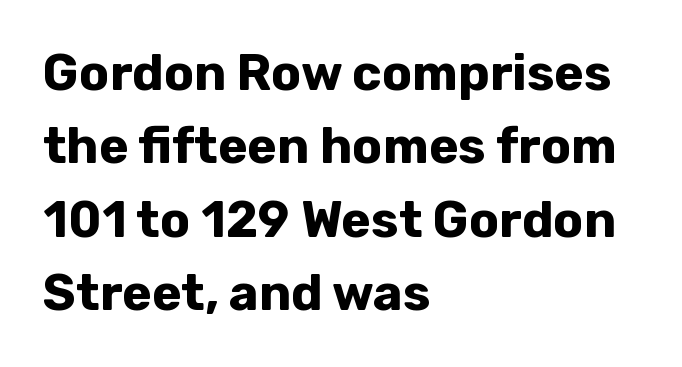
Emphasis by weight is at full strength: bold. In terms of posture, this sample is upright. Descenders are the only things crossing below the line. The glyphs in this specimen are sans serif. The setting favours the left margin, as ordinary paragraphs usually do.
